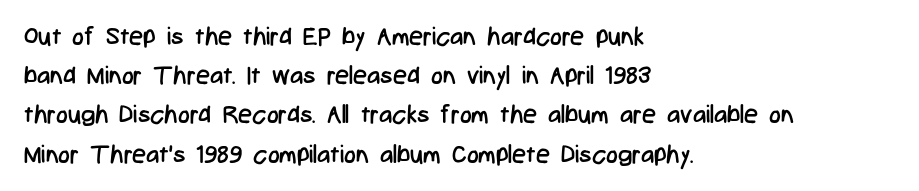
{"italic": "no", "bold": "no", "underline": "no", "align": "left", "line_spacing": "normal", "line_spacing_ratio": 1.57, "letter_spacing": "normal", "letter_spacing_em": 0.0, "glyph_px": 25}
